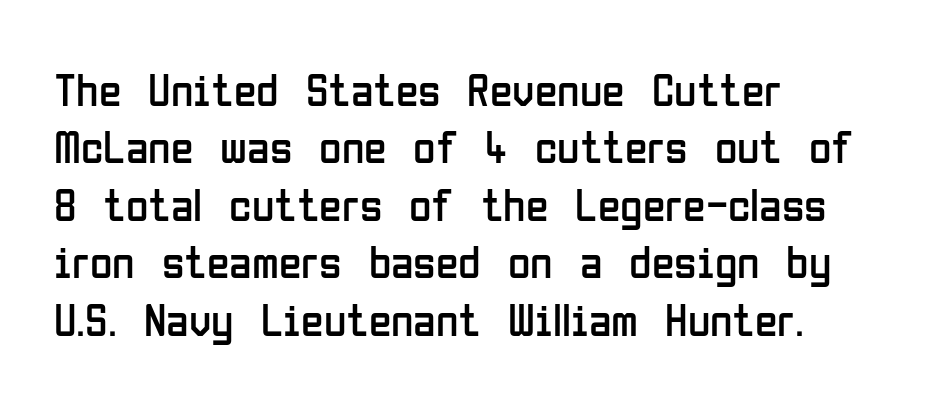
Q: Is the text bold? A: No.
Q: Is the text italic (slanted)? A: No, it is upright.
Q: Is the typeface a serif or a sans-serif typeface? A: Sans-serif.
Q: Is the text underlined? A: No.
Q: How is the paragraph aligned? A: Left-aligned.
Q: Is the spacing between letters normal or unusually wide? A: Normal.
Q: Is the spacing between lines tight, normal or loose? A: Normal.
Q: Width (condensed, normal, or wide)? A: Condensed.
Q: Stroke contrast? A: Low.
Q: x-height? A: Medium.
Q: Monospaced? A: No.
